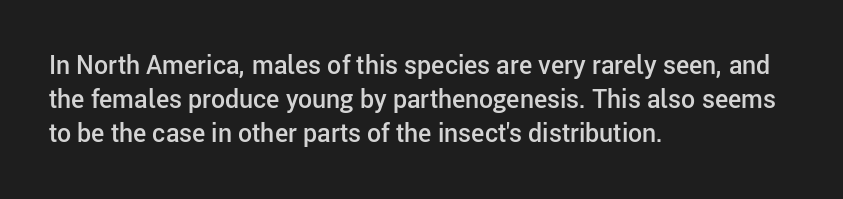
{"italic": "no", "bold": "semi", "underline": "no", "align": "left", "line_spacing": "normal", "line_spacing_ratio": 1.37, "letter_spacing": "normal", "letter_spacing_em": 0.0, "glyph_px": 25}
